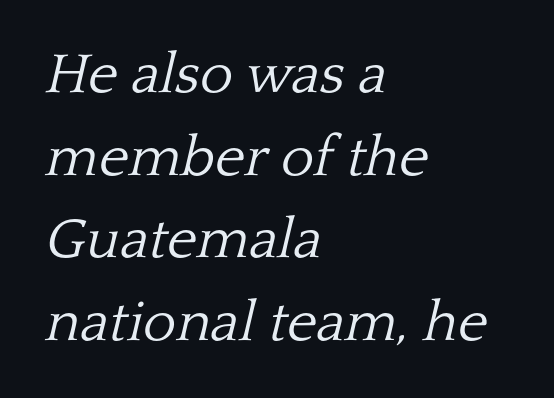
Classification — serif. These lines sit exactly where default settings would place them. The glyphs look as if they've been sheared to an angle. The rendering anchors every line to the left-hand side. Does extra space separate the letters? No, they use regular spacing. You could not count columns in this text — the font is proportionally spaced.
